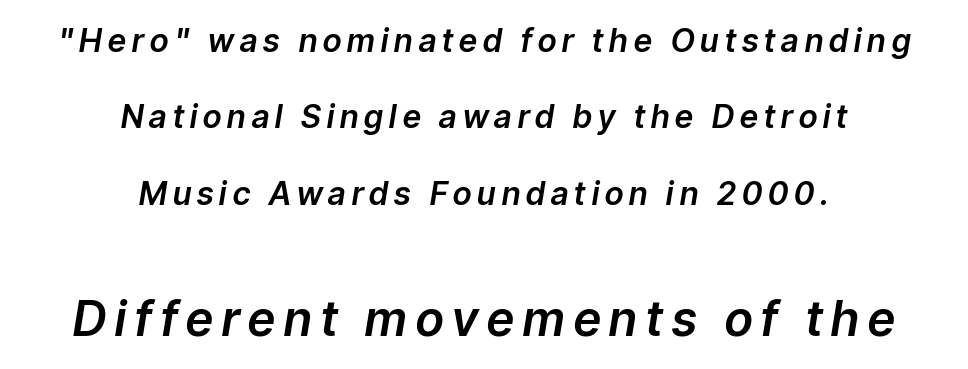
Q: Is the text italic (slanted)? A: Yes, it leans right by about 9 degrees.
Q: Is the text underlined? A: No.
Q: How is the paragraph aligned? A: Centered.
Q: Is the spacing between lines tight, normal or loose? A: Loose.
Q: Which block of text is set in a larger size, the first (top) or the second (bottom)? A: The second (bottom) one.
Q: Width (condensed, normal, or wide)? A: Normal.
Q: Stroke contrast? A: Low.
Q: x-height? A: Medium.
Q: Monospaced? A: No.
